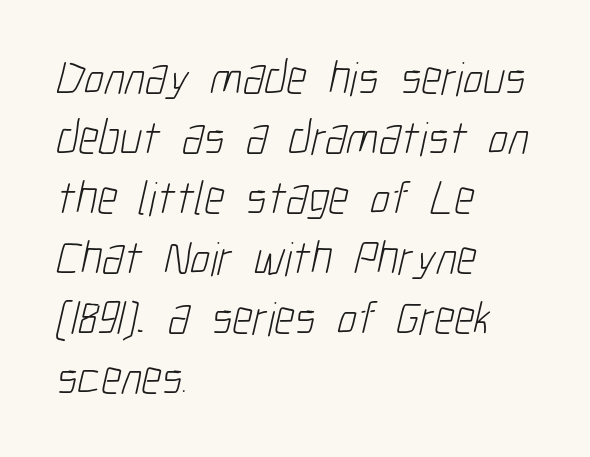
{"serif": "no", "bold": "no", "weight": "light", "width": "condensed", "stroke_contrast": "low", "x_height": "medium", "monospaced": "no", "underline": "no", "align": "left", "line_spacing": "normal", "line_spacing_ratio": 1.25, "letter_spacing": "normal", "letter_spacing_em": 0.0, "glyph_px": 48}
